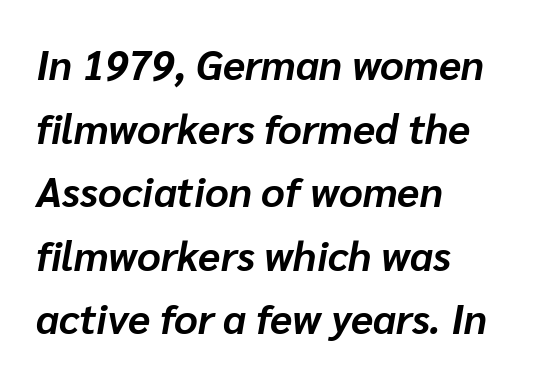
The image shows 41 px bold type, italic (leaning right); set left-aligned, normal line spacing (1.55x), normal letter spacing, not underlined; low stroke contrast and a medium x-height.
